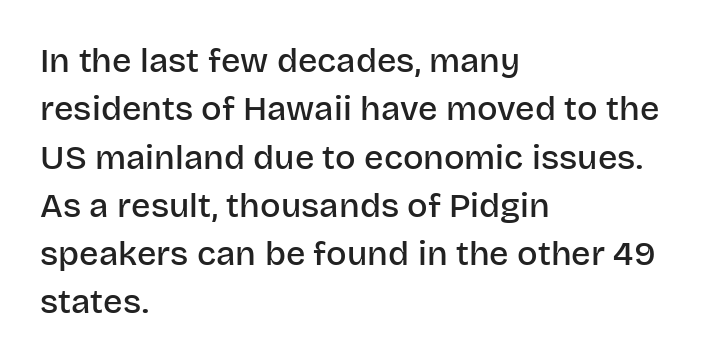
The image shows 34 px semibold sans-serif type, upright; set left-aligned, normal line spacing (1.42x), normal letter spacing, not underlined; low stroke contrast and a large x-height.
